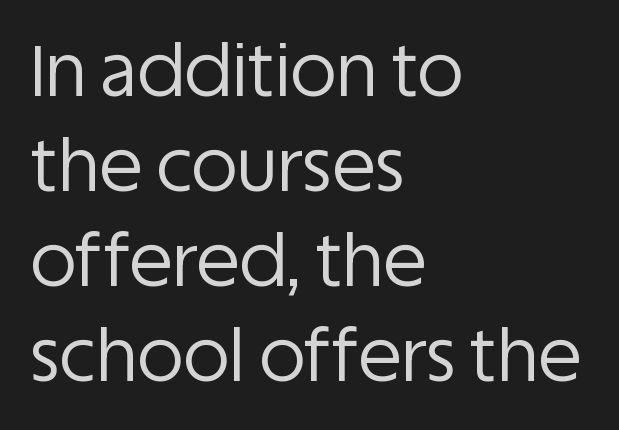
The image shows 71 px regular-weight sans-serif type, upright; set left-aligned, normal line spacing (1.34x), normal letter spacing, not underlined; low stroke contrast and a large x-height.
